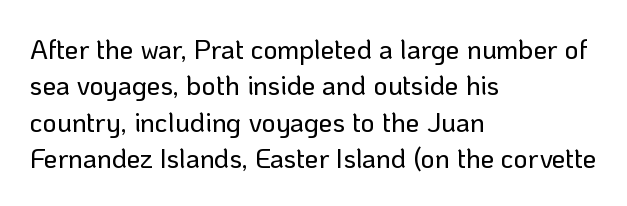
{"italic": "no", "underline": "no", "align": "left", "line_spacing": "normal", "line_spacing_ratio": 1.35, "letter_spacing": "normal", "letter_spacing_em": 0.0, "glyph_px": 27}
